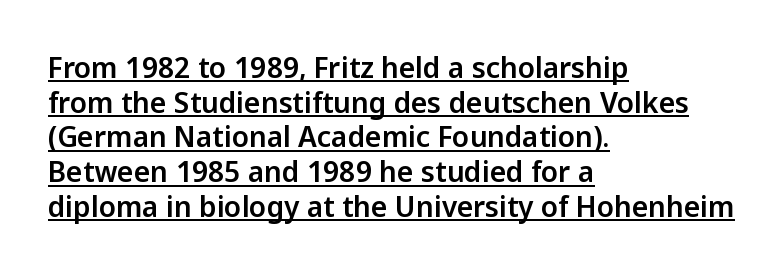
The image shows 28 px sans-serif type, upright; set left-aligned, line spacing 1.24x, normal letter spacing, underlined; low stroke contrast and a medium x-height.
